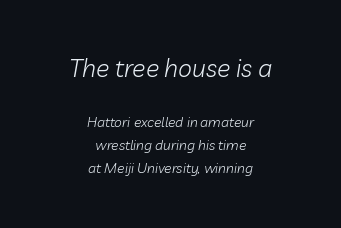
Q: Is the text bold? A: No.
Q: Is the text italic (slanted)? A: Yes, it leans right by about 10 degrees.
Q: Is the text underlined? A: No.
Q: How is the paragraph aligned? A: Centered.
Q: Is the spacing between letters normal or unusually wide? A: Normal.
Q: Is the spacing between lines tight, normal or loose? A: Normal.
Q: Which block of text is set in a larger size, the first (top) or the second (bottom)? A: The first (top) one.
